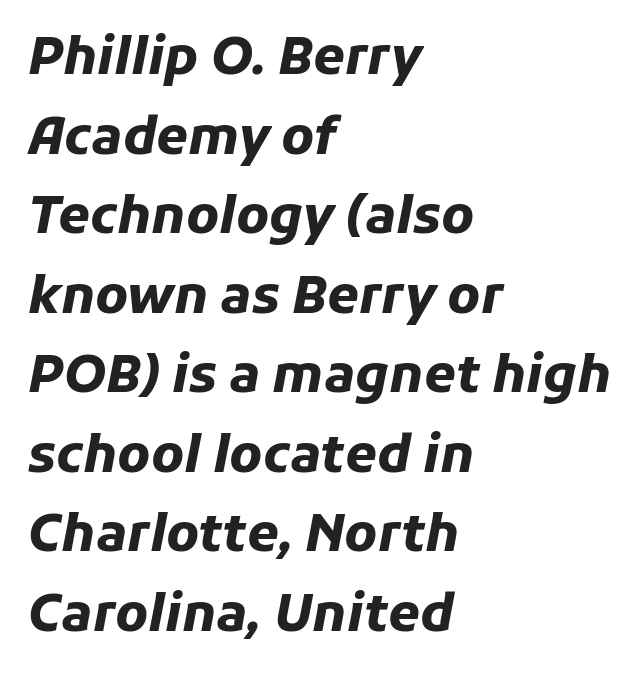
The baseline area is clear. Looks like regular typesetting: each glyph gets only the width it needs. The text carries the slant typical of an italic or oblique font. These words are printed bold, with thick strokes throughout. Compared with typical body copy, the letter spacing here is the same.
